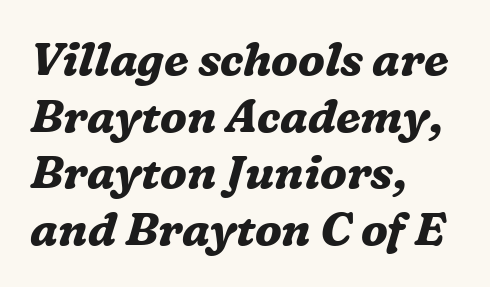
The image shows 46 px bold serif type, italic (leaning right); set left-aligned, line spacing 1.23x, normal letter spacing, not underlined; medium stroke contrast and a medium x-height.
